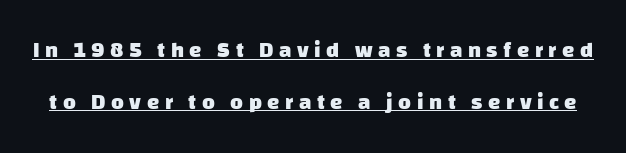
Each new line begins a long way beneath the previous one. What weight is shown? A full bold with thick strokes. A typesetter would call this heavily tracked-out type. Glance below the letters and you will spot a drawn line.
